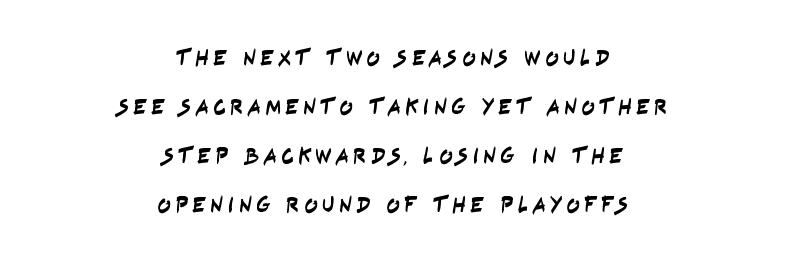
There is plenty of visible air inserted between adjacent glyphs. Successive baselines arrive slowly, with a big drop between each. Notice how the passage keeps no hard edge, just a central spine. Any mark beneath the type? The region is blank.
